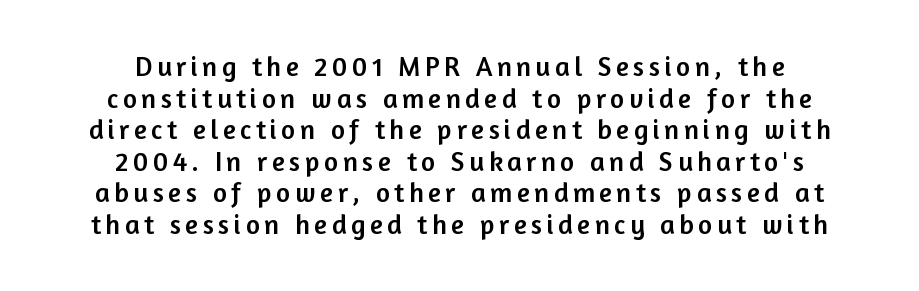
The image shows 27 px text type, upright; set centered, line spacing 1.17x, not underlined.
